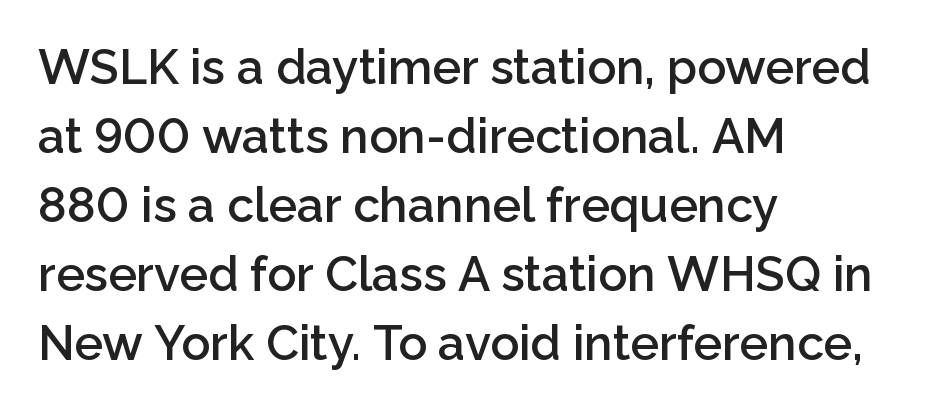
Q: Is the text bold? A: Semi-bold.
Q: Is the text italic (slanted)? A: No, it is upright.
Q: Is the typeface a serif or a sans-serif typeface? A: Sans-serif.
Q: Is the text underlined? A: No.
Q: How is the paragraph aligned? A: Left-aligned.
Q: Is the spacing between letters normal or unusually wide? A: Normal.
Q: Is the spacing between lines tight, normal or loose? A: Normal.
Q: Width (condensed, normal, or wide)? A: Normal.
Q: Stroke contrast? A: Low.
Q: x-height? A: Medium.
Q: Monospaced? A: No.
